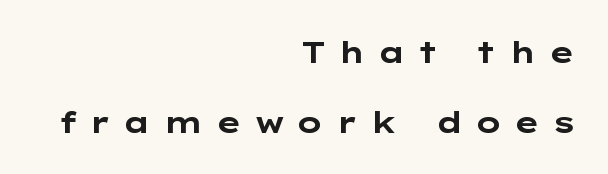
No feet cap the strokes, marking this as sans-serif type. The vertical gap from one line to the next is large. The strokes are fattened all the way to bold. The letters are spread apart with noticeably loose tracking.
